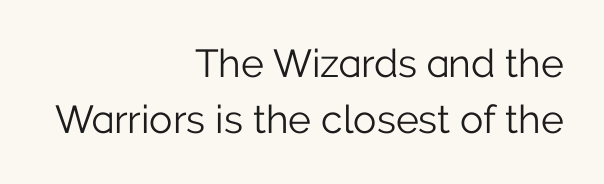
Q: Is the text bold? A: No.
Q: Is the text italic (slanted)? A: No, it is upright.
Q: Is the typeface a serif or a sans-serif typeface? A: Sans-serif.
Q: Is the text underlined? A: No.
Q: How is the paragraph aligned? A: Right-aligned.
Q: Is the spacing between letters normal or unusually wide? A: Normal.
Q: Is the spacing between lines tight, normal or loose? A: Normal.
Q: Width (condensed, normal, or wide)? A: Normal.
Q: Stroke contrast? A: Low.
Q: x-height? A: Medium.
Q: Monospaced? A: No.
